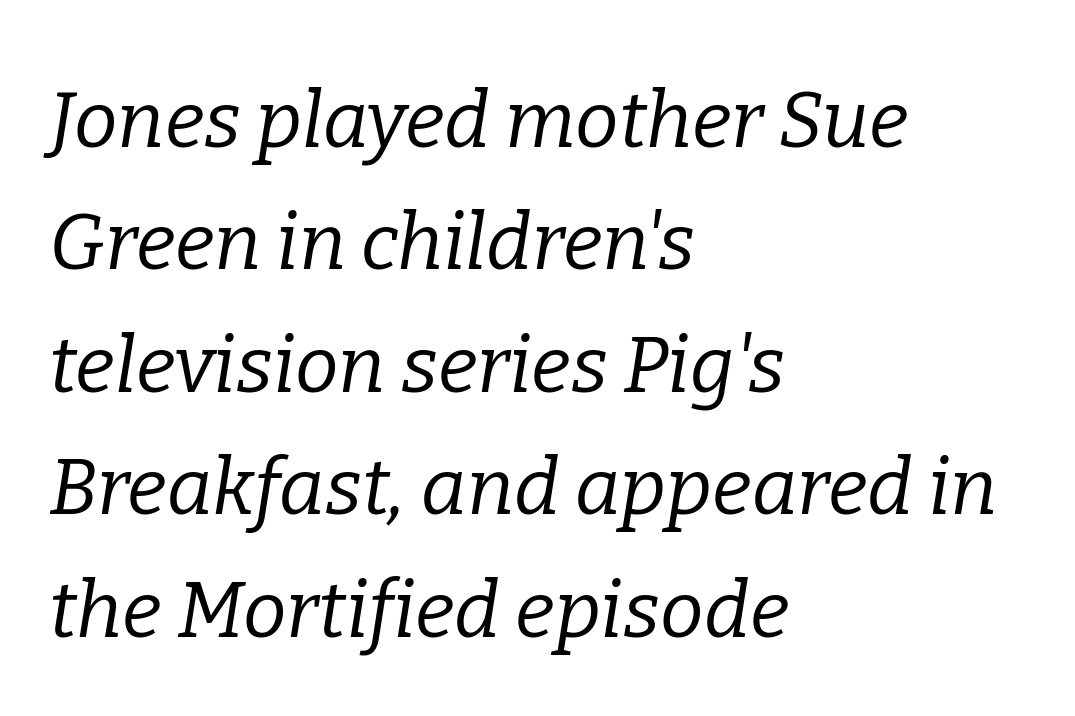
{"serif": "yes", "italic": "yes", "lean": "right", "slant_degrees": 9, "bold": "no", "weight": "regular", "width": "normal", "stroke_contrast": "low", "x_height": "medium", "monospaced": "no", "underline": "no", "align": "left", "line_spacing": "normal", "line_spacing_ratio": 1.57, "letter_spacing": "normal", "letter_spacing_em": 0.0, "glyph_px": 78}
